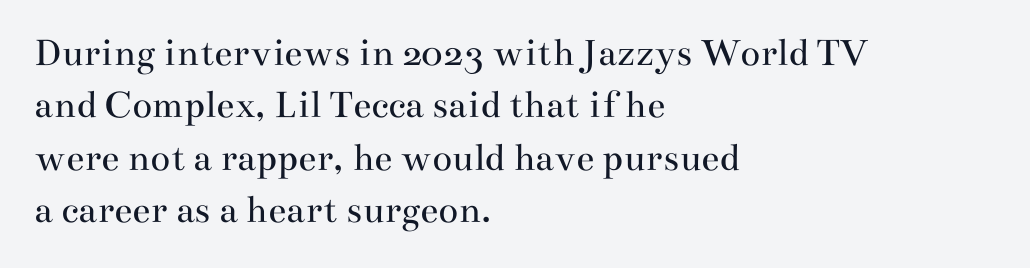
The image shows 41 px regular-weight, wide serif type, upright; set left-aligned, normal line spacing (1.28x), normal letter spacing, not underlined; medium stroke contrast and a small x-height.
